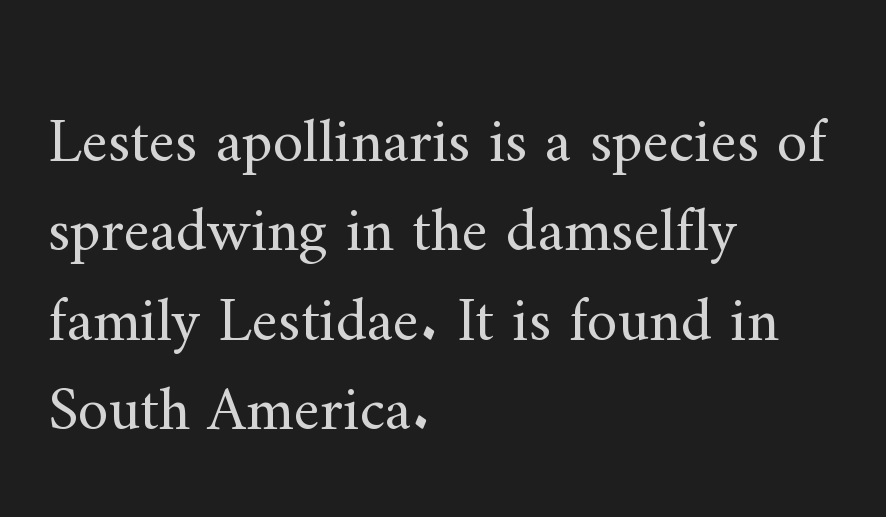
{"serif": "yes", "italic": "no", "bold": "no", "weight": "regular", "width": "normal", "stroke_contrast": "medium", "x_height": "small", "monospaced": "no", "underline": "no", "align": "left", "line_spacing": "normal", "line_spacing_ratio": 1.44, "letter_spacing": "normal", "letter_spacing_em": 0.0, "glyph_px": 62}
